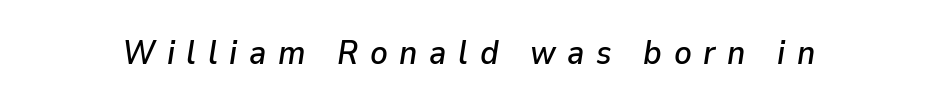
{"italic": "yes", "lean": "right", "slant_degrees": 9, "width": "normal", "stroke_contrast": "low", "x_height": "medium", "monospaced": "no", "underline": "no", "letter_spacing": "wide", "letter_spacing_em": 0.35, "glyph_px": 33}
